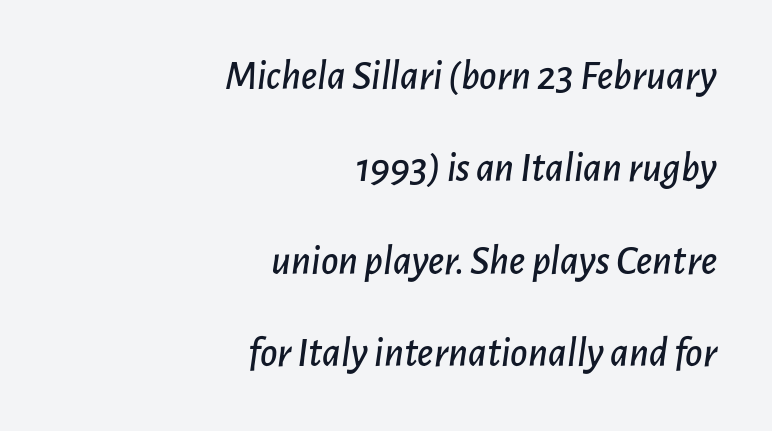
{"italic": "yes", "lean": "right", "slant_degrees": 7, "width": "normal", "stroke_contrast": "low", "x_height": "medium", "monospaced": "no", "underline": "no", "align": "right", "line_spacing": "loose", "line_spacing_ratio": 2.2, "letter_spacing": "normal", "letter_spacing_em": 0.0, "glyph_px": 42}
